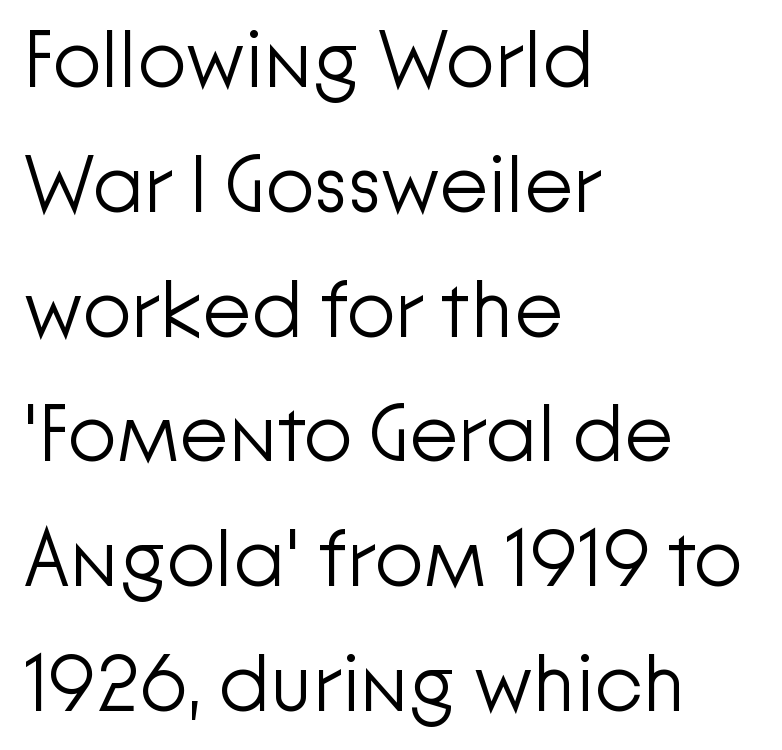
{"serif": "no", "italic": "no", "bold": "no", "weight": "light", "width": "normal", "stroke_contrast": "low", "x_height": "medium", "monospaced": "no", "underline": "no", "align": "left", "line_spacing": "normal", "line_spacing_ratio": 1.56, "letter_spacing": "normal", "letter_spacing_em": 0.0, "glyph_px": 80}
